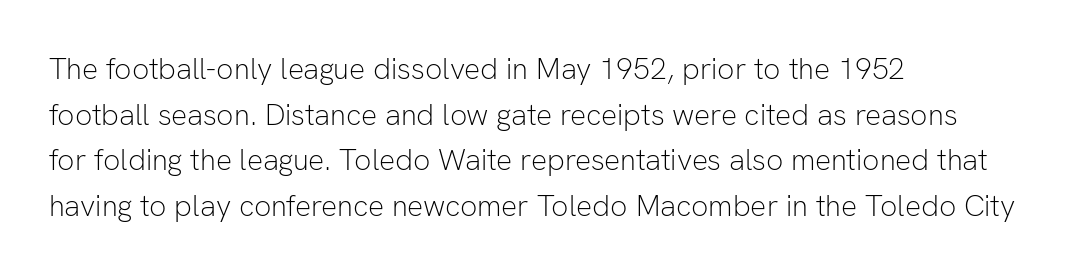
Q: Is the text bold? A: No.
Q: Is the text italic (slanted)? A: No, it is upright.
Q: Is the typeface a serif or a sans-serif typeface? A: Sans-serif.
Q: Is the text underlined? A: No.
Q: How is the paragraph aligned? A: Left-aligned.
Q: Is the spacing between letters normal or unusually wide? A: Normal.
Q: Is the spacing between lines tight, normal or loose? A: Normal.
Q: Width (condensed, normal, or wide)? A: Normal.
Q: Stroke contrast? A: Low.
Q: x-height? A: Medium.
Q: Monospaced? A: No.
